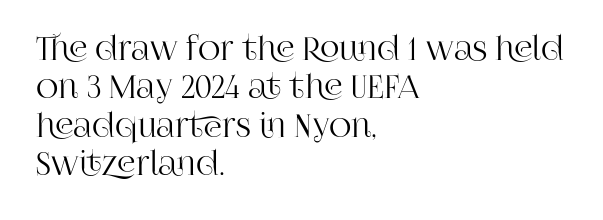
{"serif": "yes", "italic": "no", "width": "normal", "stroke_contrast": "high", "x_height": "large", "monospaced": "no", "underline": "no", "align": "left", "line_spacing_ratio": 1.24, "letter_spacing": "normal", "letter_spacing_em": 0.0, "glyph_px": 31}
